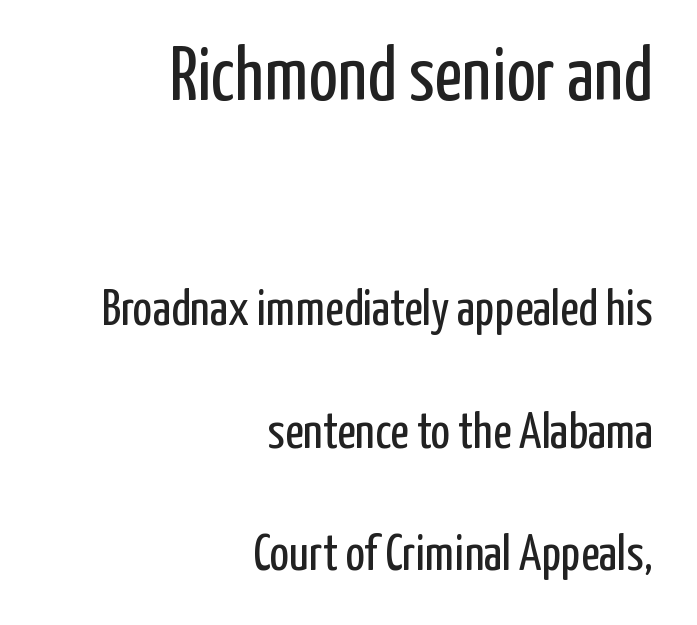
{"serif": "no", "italic": "no", "bold": "no", "weight": "regular", "width": "condensed", "stroke_contrast": "low", "x_height": "medium", "monospaced": "no", "underline": "no", "align": "right", "line_spacing": "loose", "line_spacing_ratio": 2.4, "letter_spacing": "normal", "letter_spacing_em": 0.0, "larger_block": "first", "size_ratio": 1.49, "glyph_px": 76}
